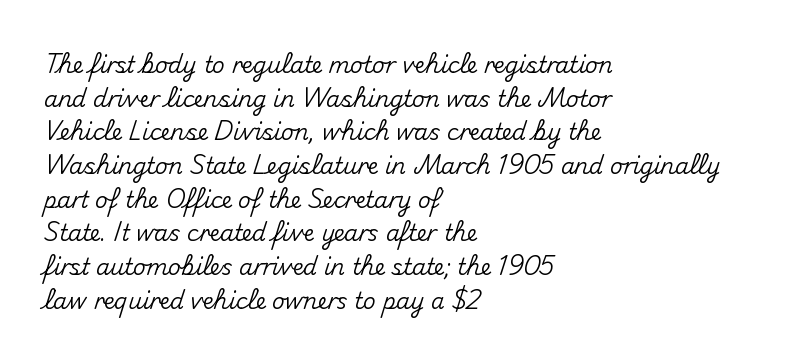
The image shows 22 px text type; set left-aligned, normal line spacing (1.53x), normal letter spacing, not underlined.
